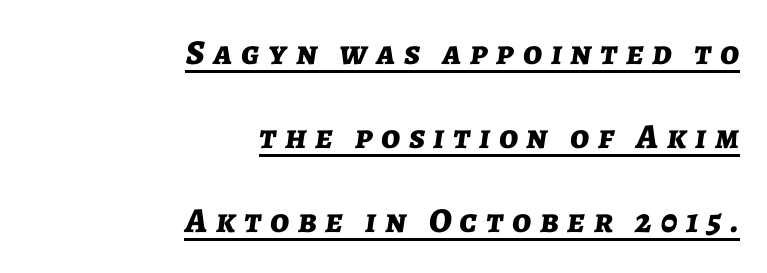
Has an underline been added? It has. Proportional: the letters do not fall into vertical columns. Horizontal alignment here is rightward, an uncommon choice for prose. In terms of posture, this sample is oblique. Reading down the column, the eye jumps a long way to each next line. Someone cranked the tracking dial way up on this one.
